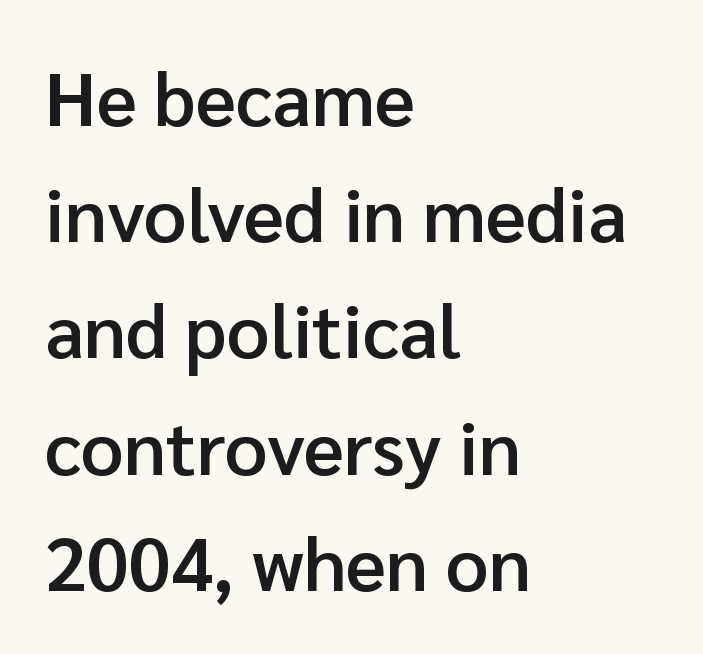
The image shows 75 px semibold sans-serif type, upright; set left-aligned, normal line spacing (1.55x), normal letter spacing, not underlined; low stroke contrast and a medium x-height.
